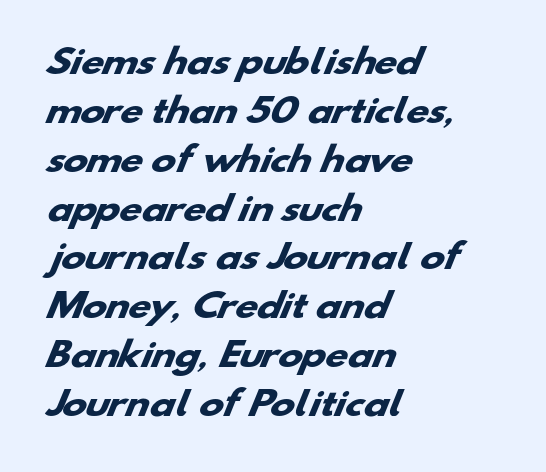
Q: Is the text bold? A: Yes.
Q: Is the typeface a serif or a sans-serif typeface? A: Sans-serif.
Q: Is the text underlined? A: No.
Q: How is the paragraph aligned? A: Left-aligned.
Q: Is the spacing between letters normal or unusually wide? A: Normal.
Q: Is the spacing between lines tight, normal or loose? A: Normal.
Q: Width (condensed, normal, or wide)? A: Wide.
Q: Stroke contrast? A: Low.
Q: x-height? A: Small.
Q: Monospaced? A: No.
